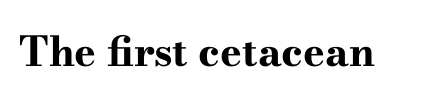
{"serif": "yes", "italic": "no", "bold": "yes", "weight": "bold", "width": "wide", "stroke_contrast": "high", "x_height": "small", "monospaced": "no", "underline": "no", "letter_spacing": "normal", "letter_spacing_em": 0.0, "glyph_px": 41}
